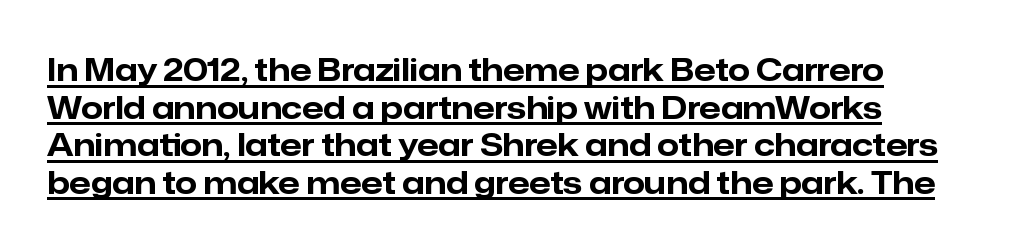
Italic? Not at all — the glyphs are vertical. Does the type have serifs? No, each stem ends abruptly. The rendering uses a bold face; every stroke is thick and dark. The lettering is marked with a stroke running underneath it.
